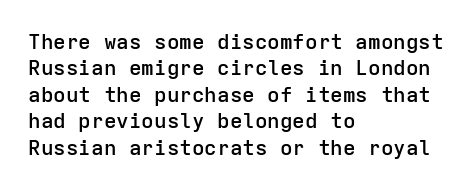
{"italic": "no", "bold": "semi", "underline": "no", "align": "left", "line_spacing": "normal", "line_spacing_ratio": 1.26, "letter_spacing": "normal", "letter_spacing_em": 0.0, "glyph_px": 21}
